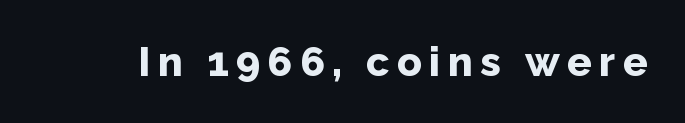
{"serif": "no", "italic": "no", "bold": "yes", "weight": "bold", "width": "normal", "stroke_contrast": "low", "x_height": "medium", "monospaced": "no", "underline": "no", "glyph_px": 41}
